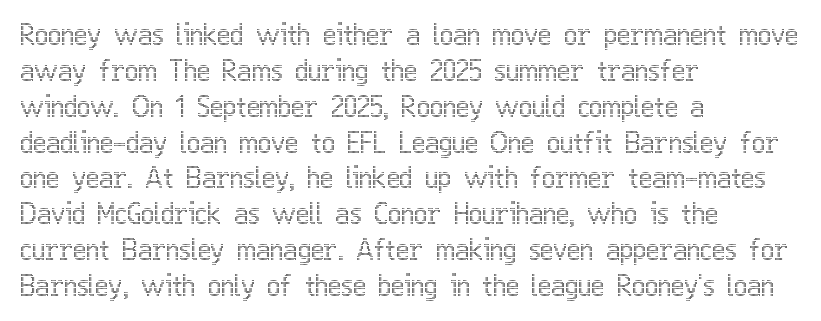
{"italic": "no", "width": "condensed", "x_height": "medium", "monospaced": "no", "underline": "no", "align": "left", "line_spacing": "normal", "line_spacing_ratio": 1.28, "letter_spacing": "normal", "letter_spacing_em": 0.0, "glyph_px": 28}
